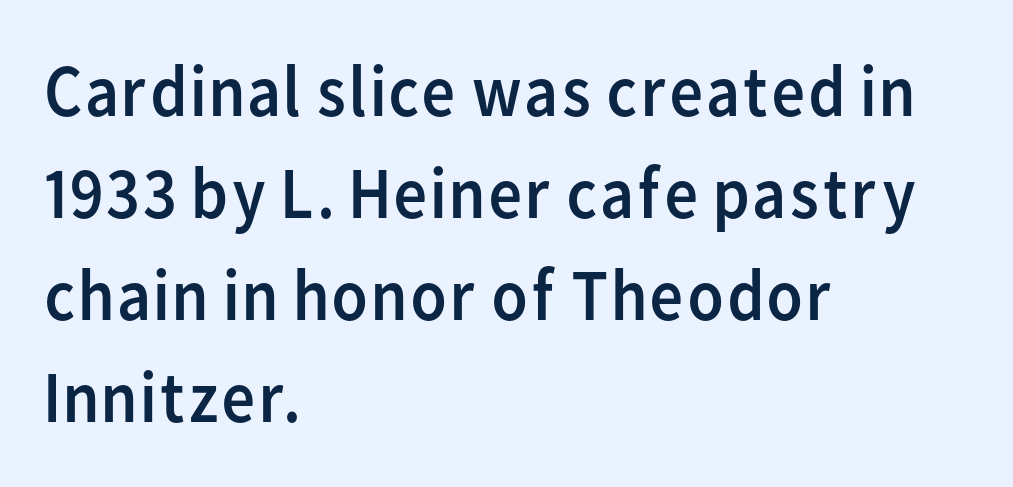
Q: Is the text bold? A: No.
Q: Is the text italic (slanted)? A: No, it is upright.
Q: Is the typeface a serif or a sans-serif typeface? A: Sans-serif.
Q: Is the text underlined? A: No.
Q: How is the paragraph aligned? A: Left-aligned.
Q: Is the spacing between letters normal or unusually wide? A: Normal.
Q: Is the spacing between lines tight, normal or loose? A: Normal.
Q: Width (condensed, normal, or wide)? A: Normal.
Q: Stroke contrast? A: Low.
Q: x-height? A: Medium.
Q: Monospaced? A: No.
